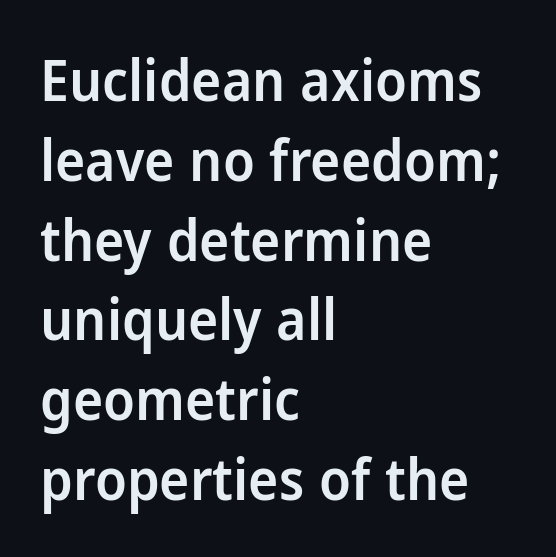
In CSS terms this would be text-align: left. A typesetter would call this proportional, since set widths differ per character. This is moderately heavy type, rendered in semibold. Stroke terminals: plain, sans-serif.
